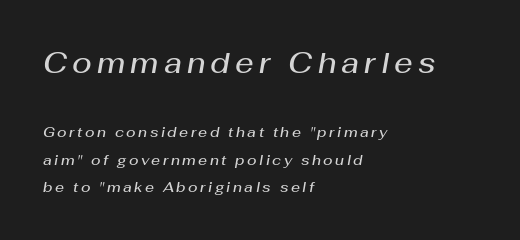
The designer gave the opening block more size than the closing block. The designer dialed line spacing up above the default. Beneath every word, the page is bare. In terms of weight, the rendering is demibold, just under bold. Here the designer chose a conventional face with non-uniform glyph widths. These lines were composed using italics.
